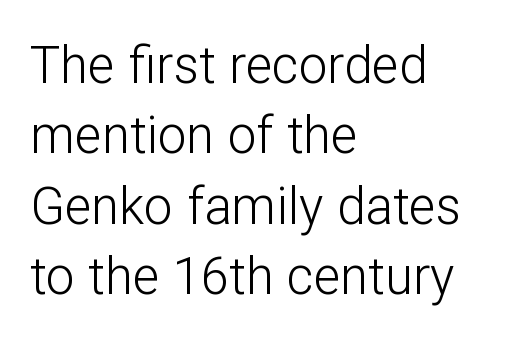
The characters display no serif detailing; their extremities are plain. The horizontal fit of the characters is conventional and even. The rendering anchors every line to the left-hand side. One glance says typical: line gaps are just what's usual. Just letters on the line, the space beneath them empty. The letters advance in unequal steps, a hallmark of proportional type.
